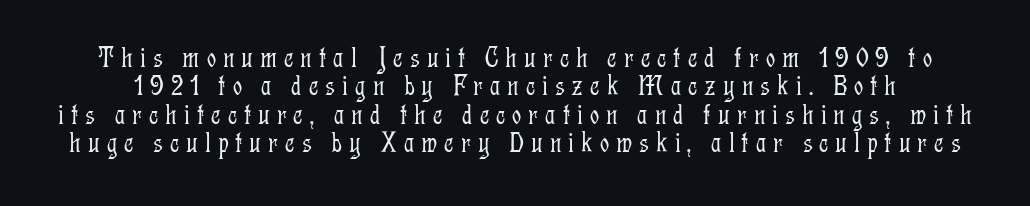
Typographically, this falls in the serif category. Vertical spacing — tight. Unlike italic type, these characters show no tilt at all. The strip under each line holds only bare page. Here the glyphs are tracked loosely, breaking word shapes into spaced letters.
